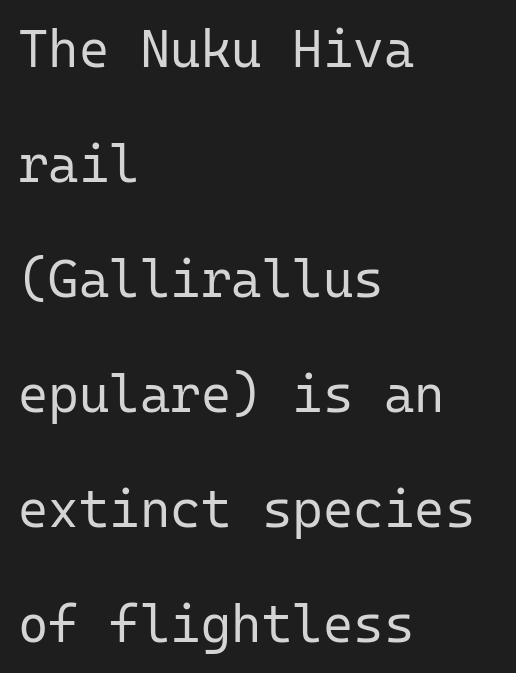
Leading is clearly above the norm, producing a sparse column. Underline: absent. Here the designer chose a console-style face with uniform glyph widths. Ascenders rise straight up at ninety degrees. Look at the bottom of the vertical strokes: they stop flat, with no serifs.
